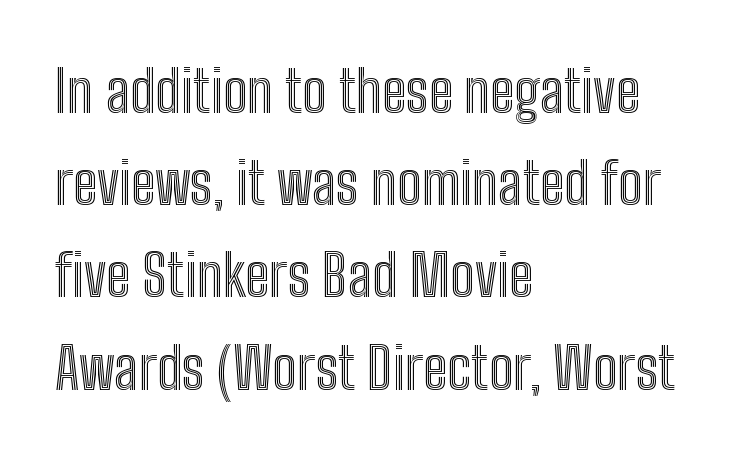
Ordinary non-slanted type is in use. Regular leading. Check under the words: just untouched page. Spacing verdict: proportional, widths tailored to each character.
